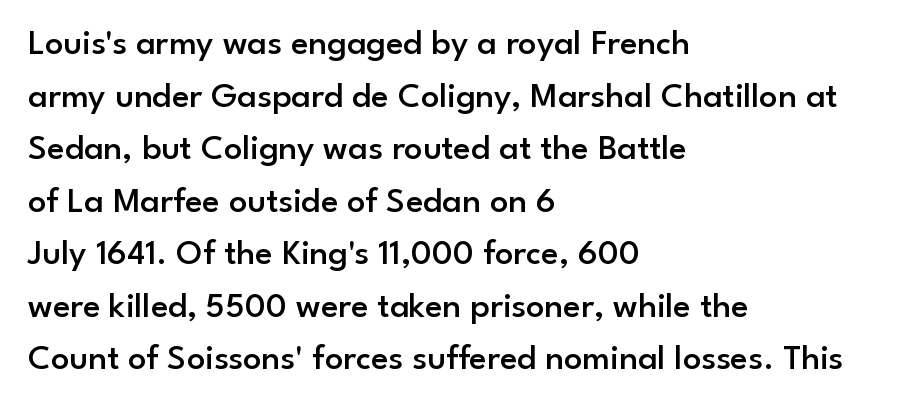
Q: Is the text bold? A: Semi-bold.
Q: Is the text italic (slanted)? A: No, it is upright.
Q: Is the typeface a serif or a sans-serif typeface? A: Sans-serif.
Q: Is the text underlined? A: No.
Q: How is the paragraph aligned? A: Left-aligned.
Q: Is the spacing between letters normal or unusually wide? A: Normal.
Q: Is the spacing between lines tight, normal or loose? A: Normal.
Q: Width (condensed, normal, or wide)? A: Normal.
Q: Stroke contrast? A: Low.
Q: x-height? A: Small.
Q: Monospaced? A: No.
